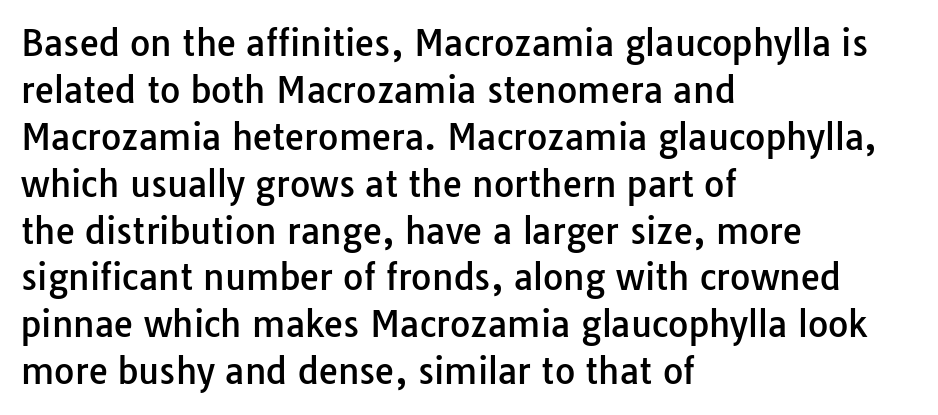
The image shows 35 px sans-serif type, upright; set left-aligned, normal line spacing (1.34x), normal letter spacing, not underlined; low stroke contrast and a medium x-height.
